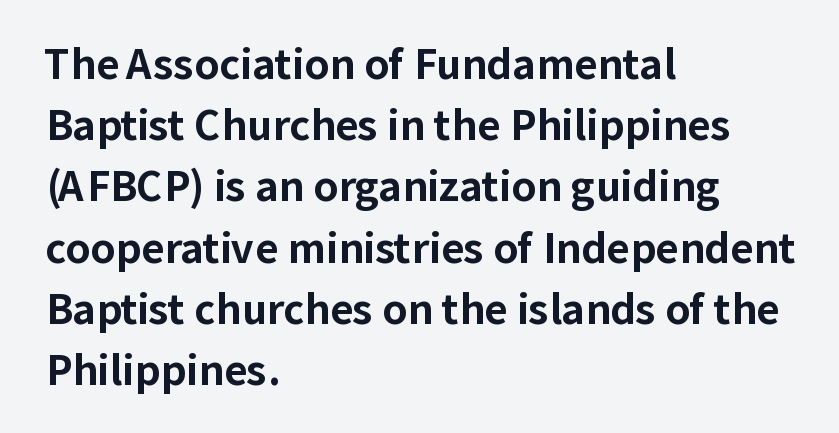
Q: Is the text bold? A: Yes.
Q: Is the text italic (slanted)? A: No, it is upright.
Q: Is the typeface a serif or a sans-serif typeface? A: Sans-serif.
Q: Is the text underlined? A: No.
Q: How is the paragraph aligned? A: Left-aligned.
Q: Is the spacing between letters normal or unusually wide? A: Normal.
Q: Is the spacing between lines tight, normal or loose? A: Normal.
Q: Width (condensed, normal, or wide)? A: Normal.
Q: Stroke contrast? A: Low.
Q: x-height? A: Medium.
Q: Monospaced? A: No.
